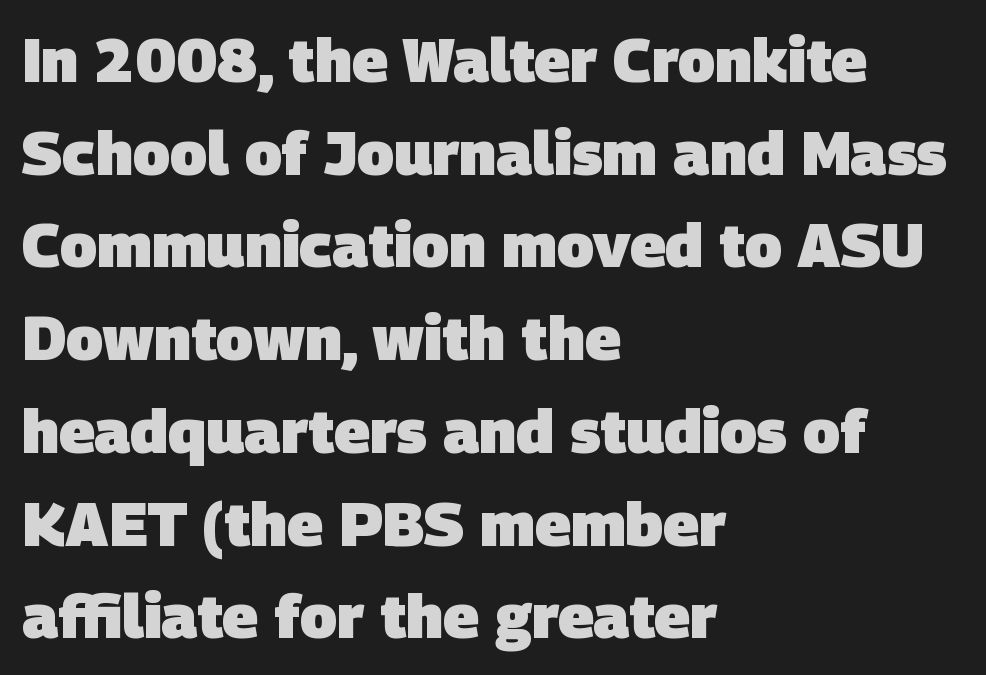
{"serif": "no", "bold": "yes", "weight": "heavy", "width": "normal", "stroke_contrast": "low", "x_height": "large", "monospaced": "no", "underline": "no", "align": "left", "line_spacing": "normal", "line_spacing_ratio": 1.52, "letter_spacing": "normal", "letter_spacing_em": 0.0, "glyph_px": 61}
